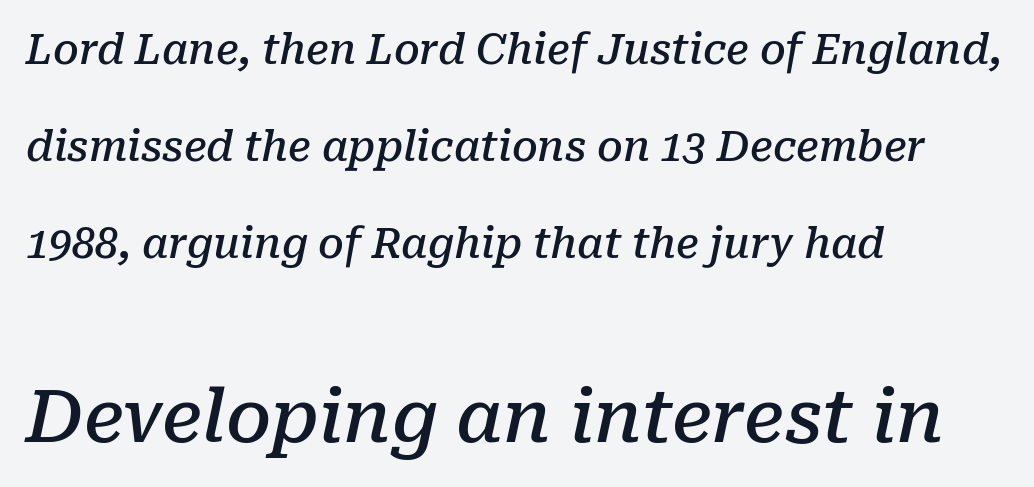
The image shows 72 px semibold serif type, italic (leaning right); set left-aligned, loose line spacing (2.37x), normal letter spacing, not underlined; the second (bottom) block is 1.76x larger; low stroke contrast and a medium x-height.
